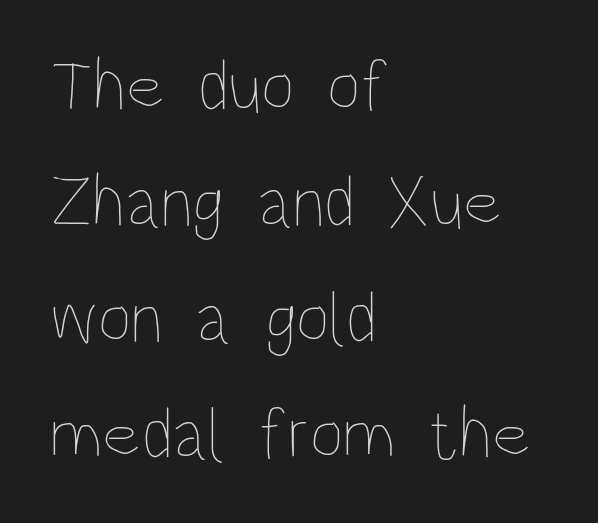
The block of text has a typical density, with ordinary space between rows. The rendering uses natural spacing where letterforms have individual widths. The letters stand straight up with perfectly vertical stems. No word sits above an underline.
